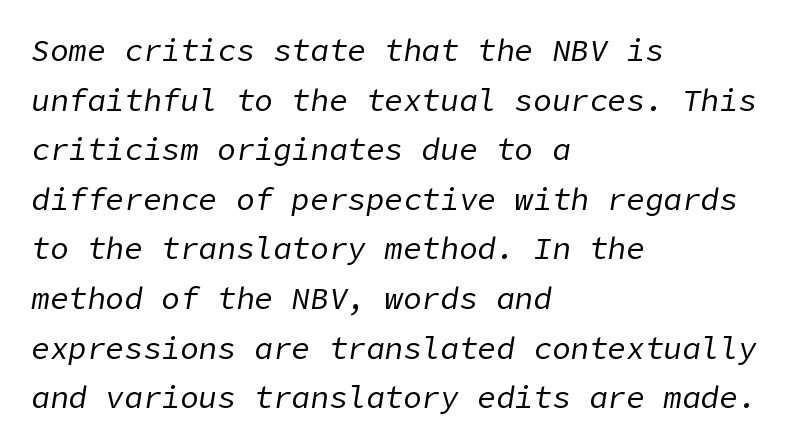
{"italic": "yes", "lean": "right", "slant_degrees": 9, "bold": "no", "weight": "regular", "width": "normal", "stroke_contrast": "low", "x_height": "medium", "underline": "no", "align": "left", "line_spacing": "normal", "line_spacing_ratio": 1.6, "letter_spacing": "normal", "letter_spacing_em": 0.0, "glyph_px": 31}
